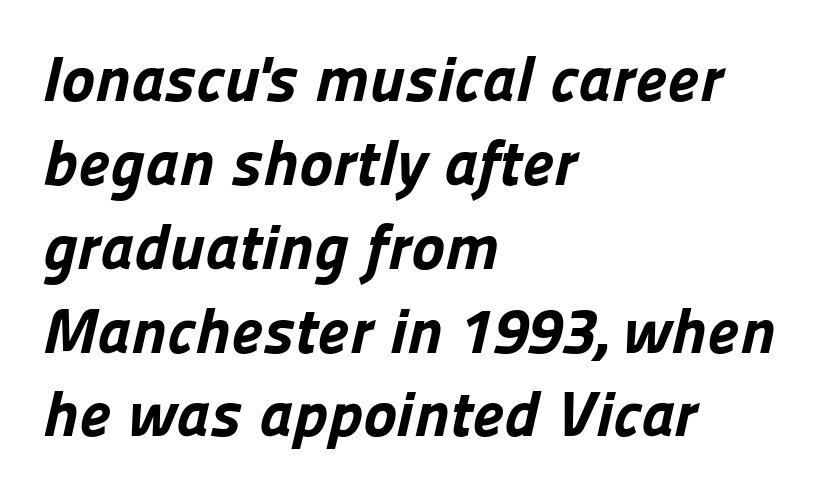
Here the designer chose a conventional face with non-uniform glyph widths. Lines of text with bare space underneath. This sample keeps an unexceptional amount of space between lines. In terms of letterspacing, this is plain default setting. You can tell from the bare stems that sans-serif type was used.
